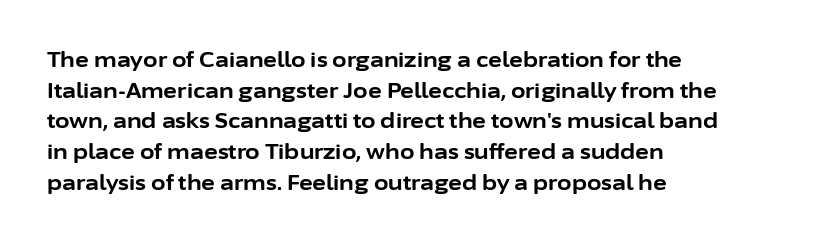
Glyph-to-glyph distance matches everyday printed text. If you drew a line through each stem, it would be perfectly vertical. Horizontal bands of white between lines are of average thickness. Type without underlining. The glyphs have the mass of a bold cut.
